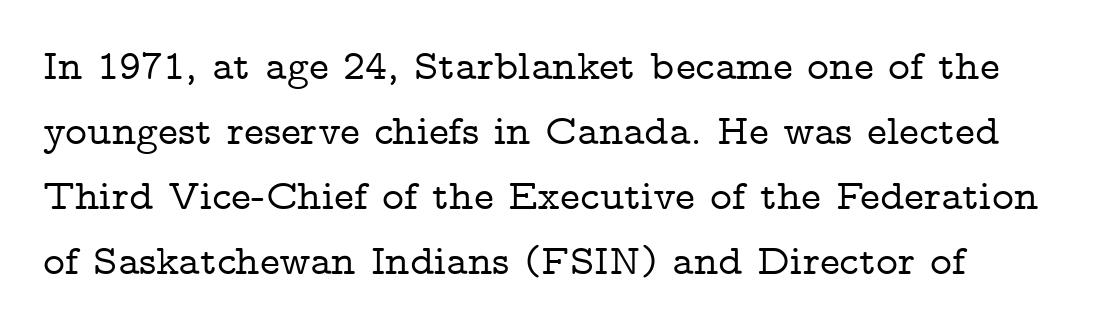
Successive baselines arrive at the customary interval. The letters stand upright; this is a roman face. Rule under the text: the space is simply empty. Is the letter spacing exaggerated? No — it looks like the ordinary default.
